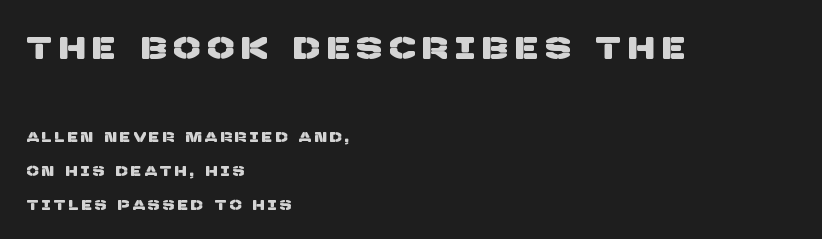
The image shows 31 px sans-serif type; set left-aligned, loose line spacing (2.45x), unusually wide letter spacing (+0.26 em), not underlined; the first (top) block is 2.21x larger; low stroke contrast and a large x-height.
